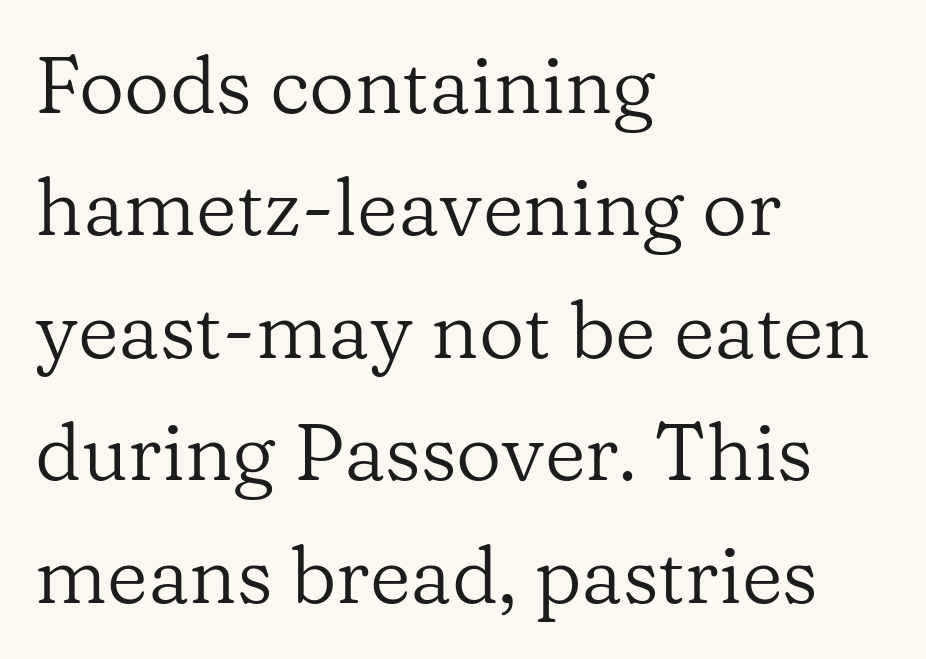
{"serif": "yes", "italic": "no", "bold": "no", "weight": "regular", "width": "normal", "stroke_contrast": "low", "x_height": "medium", "monospaced": "no", "underline": "no", "align": "left", "line_spacing": "normal", "line_spacing_ratio": 1.55, "letter_spacing": "normal", "letter_spacing_em": 0.0, "glyph_px": 79}
